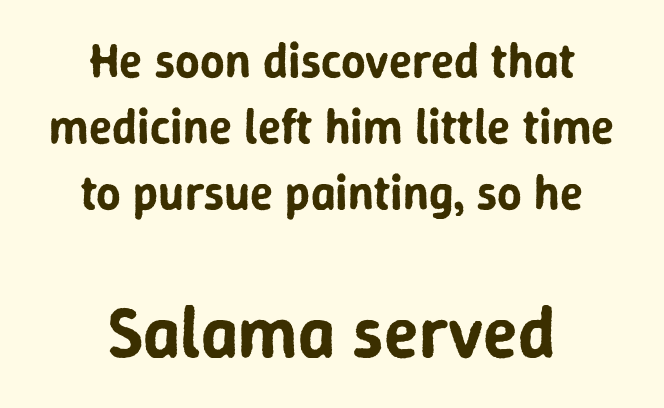
Q: Is the text italic (slanted)? A: No, it is upright.
Q: Is the typeface a serif or a sans-serif typeface? A: Sans-serif.
Q: Is the text underlined? A: No.
Q: How is the paragraph aligned? A: Centered.
Q: Is the spacing between letters normal or unusually wide? A: Normal.
Q: Is the spacing between lines tight, normal or loose? A: Normal.
Q: Which block of text is set in a larger size, the first (top) or the second (bottom)? A: The second (bottom) one.
Q: Width (condensed, normal, or wide)? A: Normal.
Q: Stroke contrast? A: Low.
Q: x-height? A: Medium.
Q: Monospaced? A: No.
